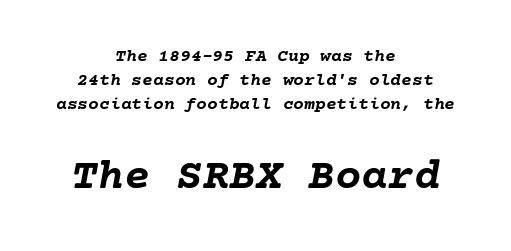
The image shows 44 px semibold type, italic (leaning right); set centered, normal line spacing (1.33x), normal letter spacing, not underlined; the second (bottom) block is 2.44x larger; low stroke contrast and a medium x-height.
